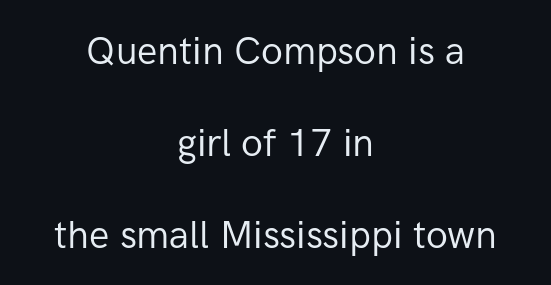
The image shows 38 px regular-weight sans-serif type, upright; set centered, loose line spacing (2.42x), normal letter spacing, not underlined; low stroke contrast and a medium x-height.
